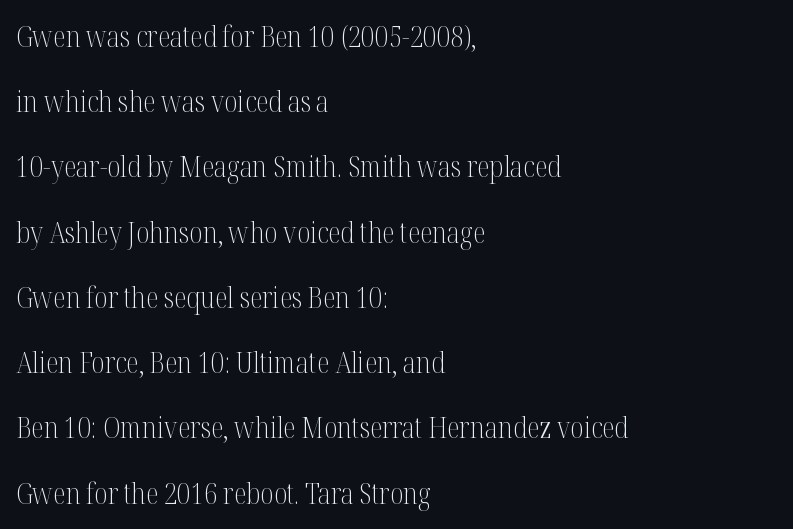
Q: Is the text bold? A: No.
Q: Is the text italic (slanted)? A: No, it is upright.
Q: Is the typeface a serif or a sans-serif typeface? A: Serif.
Q: Is the text underlined? A: No.
Q: How is the paragraph aligned? A: Left-aligned.
Q: Is the spacing between letters normal or unusually wide? A: Normal.
Q: Is the spacing between lines tight, normal or loose? A: Loose.
Q: Width (condensed, normal, or wide)? A: Condensed.
Q: Stroke contrast? A: Medium.
Q: x-height? A: Medium.
Q: Monospaced? A: No.
